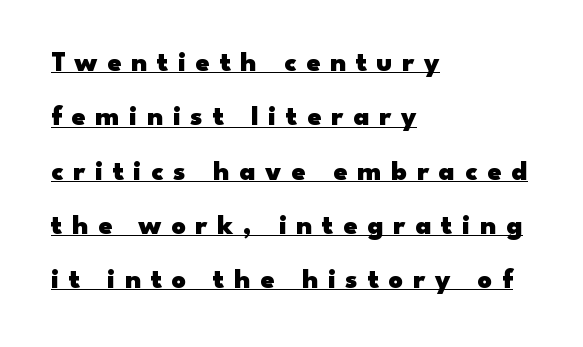
The image shows 28 px heavy, wide sans-serif type, upright; set left-aligned, loose line spacing (1.94x), unusually wide letter spacing (+0.35 em), underlined; low stroke contrast and a small x-height.
